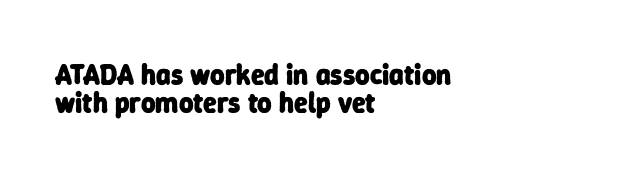
{"serif": "no", "bold": "yes", "weight": "heavy", "width": "normal", "stroke_contrast": "low", "x_height": "medium", "monospaced": "no", "underline": "no", "align": "left", "line_spacing": "tight", "line_spacing_ratio": 1.0, "letter_spacing": "normal", "letter_spacing_em": 0.0, "glyph_px": 28}
